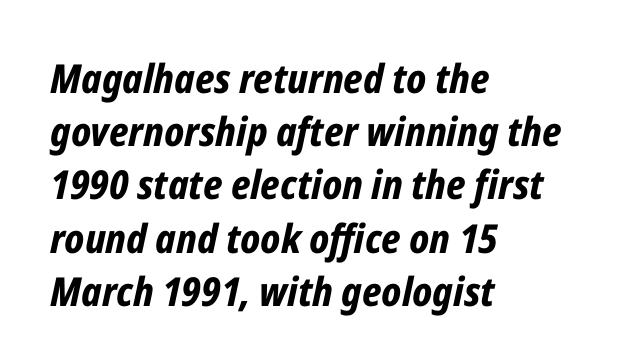
The image shows 40 px bold, condensed type, italic (leaning right); set left-aligned, normal line spacing (1.33x), normal letter spacing, not underlined; low stroke contrast and a medium x-height.
